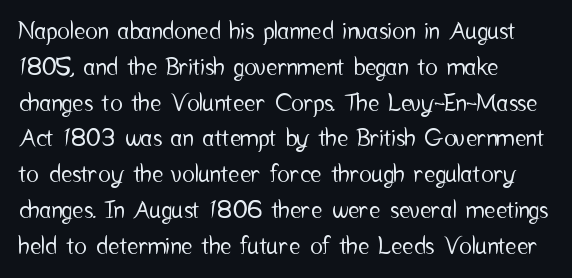
Summary of vertical rhythm: regular, with standard interline spacing. Is the block centered? No — it sits flush against the left margin. Nobody drew a line under any word here. Unlike italic type, these characters show no tilt at all.
